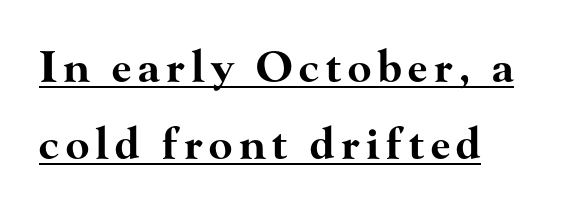
{"serif": "yes", "italic": "no", "bold": "yes", "weight": "bold", "width": "wide", "stroke_contrast": "high", "x_height": "small", "monospaced": "no", "underline": "yes", "align": "left", "line_spacing_ratio": 1.78, "glyph_px": 43}
